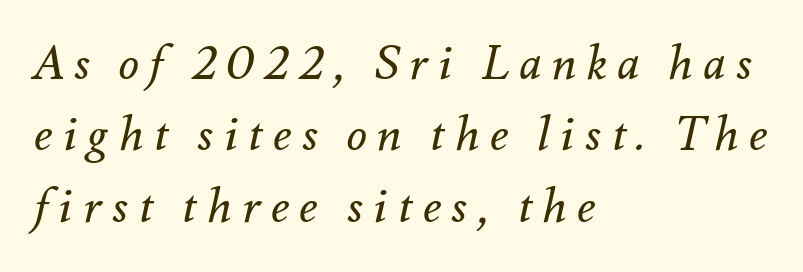
Q: Is the text bold? A: No.
Q: Is the text italic (slanted)? A: Yes, it leans right by about 12 degrees.
Q: Is the text underlined? A: No.
Q: How is the paragraph aligned? A: Left-aligned.
Q: Is the spacing between letters normal or unusually wide? A: Unusually wide.
Q: Is the spacing between lines tight, normal or loose? A: Normal.
Q: Width (condensed, normal, or wide)? A: Normal.
Q: Stroke contrast? A: Medium.
Q: x-height? A: Small.
Q: Monospaced? A: No.
